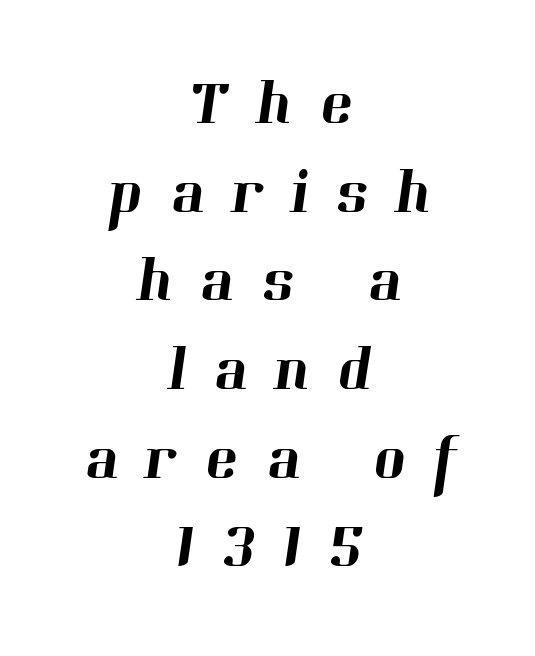
Does extra space separate the letters? Yes, quite a lot of it. The characters display serif detailing at their extremities. The paragraph shown floats in the horizontal middle. What's the leading like? Ordinary, nothing unusual. Check under the words: just untouched page. The face used here is proportionally spaced, like ordinary book or web type.
